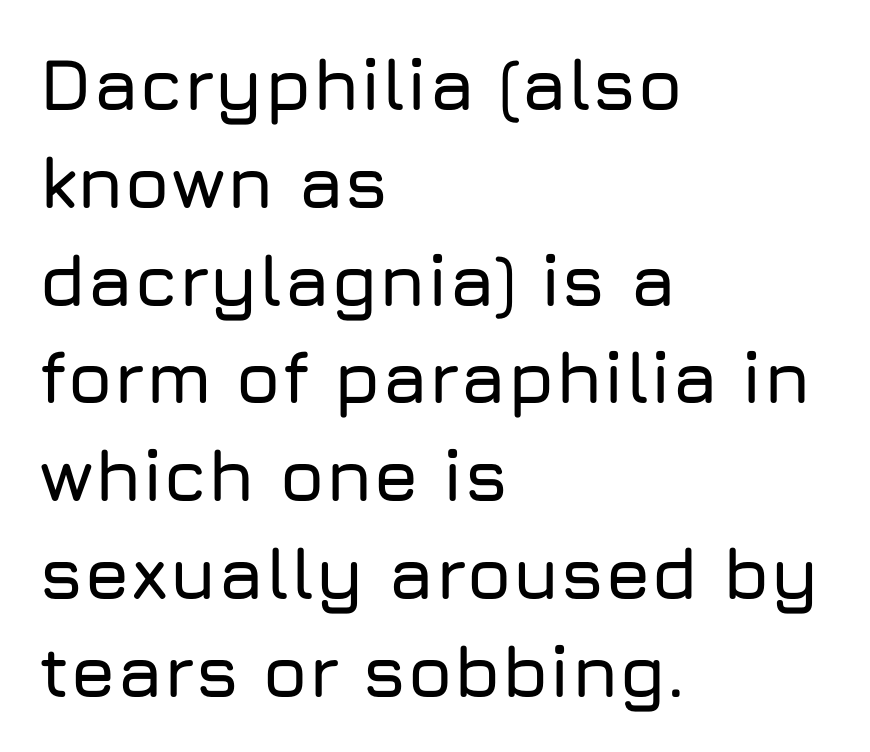
The rendering anchors every line to the left-hand side. Tracking value appears to be zero — textbook default spacing. The strip under each line holds only bare page. Baseline-to-baseline distance is the conventional proportion of letter height.
